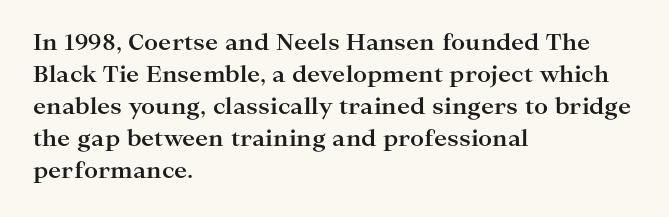
Q: Is the text bold? A: Yes.
Q: Is the text italic (slanted)? A: No, it is upright.
Q: Is the text underlined? A: No.
Q: How is the paragraph aligned? A: Left-aligned.
Q: Is the spacing between letters normal or unusually wide? A: Normal.
Q: Is the spacing between lines tight, normal or loose? A: Normal.
